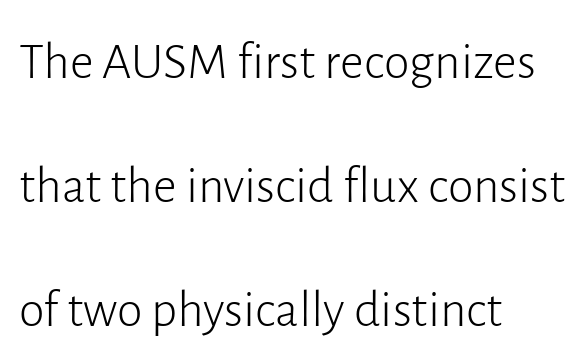
The image shows 52 px light sans-serif type, upright; set left-aligned, loose line spacing (2.38x), normal letter spacing, not underlined; low stroke contrast and a medium x-height.
